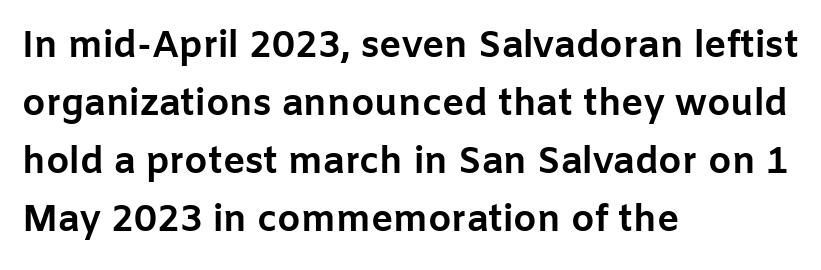
The space directly below the letters is spotless. Regarding leading, the lines here are spaced in the standard way. The passage is arranged the way most books set body copy — flush left. Do the characters align in a grid? No, the font is proportional. Every stem runs plumb, perpendicular to the baseline.
